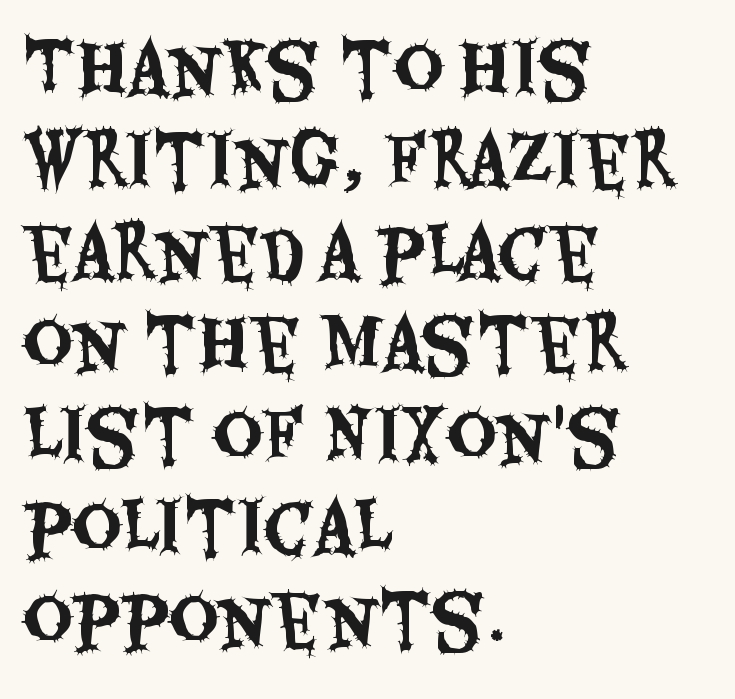
{"serif": "no", "italic": "no", "width": "condensed", "stroke_contrast": "medium", "x_height": "large", "monospaced": "no", "underline": "no", "align": "left", "line_spacing": "normal", "line_spacing_ratio": 1.33, "letter_spacing": "normal", "letter_spacing_em": 0.0, "glyph_px": 69}
